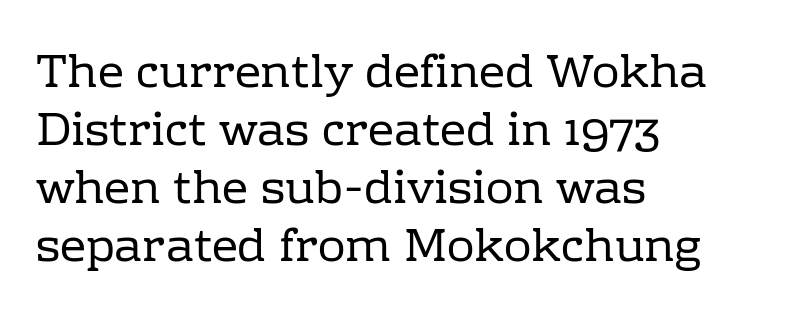
Q: Is the text bold? A: No.
Q: Is the text italic (slanted)? A: No, it is upright.
Q: Is the typeface a serif or a sans-serif typeface? A: Serif.
Q: Is the text underlined? A: No.
Q: How is the paragraph aligned? A: Left-aligned.
Q: Is the spacing between letters normal or unusually wide? A: Normal.
Q: Is the spacing between lines tight, normal or loose? A: Normal.
Q: Width (condensed, normal, or wide)? A: Normal.
Q: Stroke contrast? A: Low.
Q: x-height? A: Medium.
Q: Monospaced? A: No.
